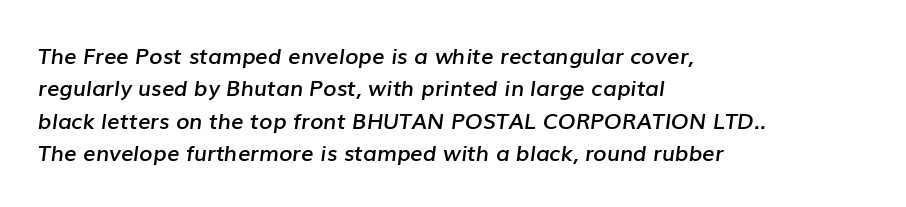
Does the lettering tilt? It does — this is italic. In CSS terms this would be text-align: left. Line spacing here is normal. This is moderately heavy type, rendered in semibold.
